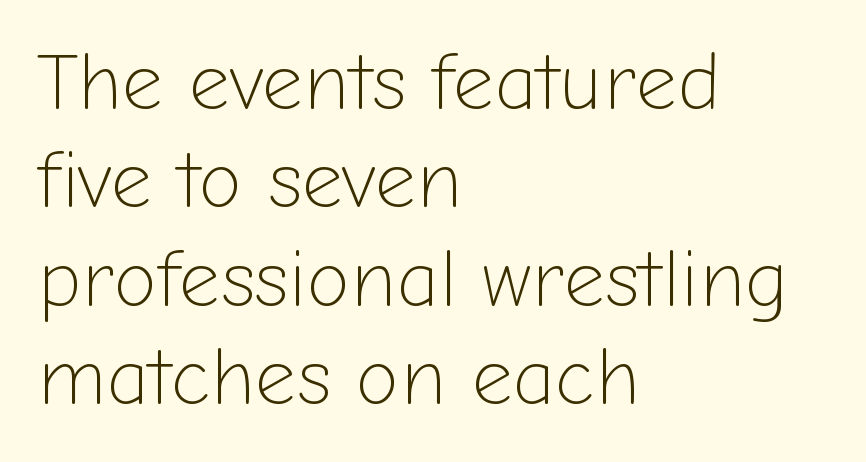
{"serif": "no", "italic": "no", "bold": "no", "weight": "light", "width": "normal", "stroke_contrast": "low", "x_height": "medium", "monospaced": "no", "underline": "no", "align": "left", "line_spacing_ratio": 1.23, "letter_spacing": "normal", "letter_spacing_em": 0.0, "glyph_px": 80}
